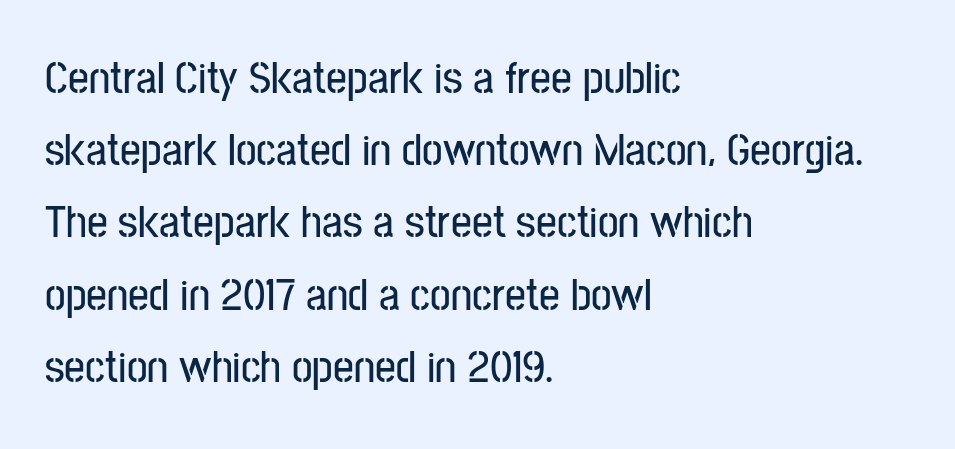
Q: Is the text italic (slanted)? A: No, it is upright.
Q: Is the typeface a serif or a sans-serif typeface? A: Sans-serif.
Q: Is the text underlined? A: No.
Q: How is the paragraph aligned? A: Left-aligned.
Q: Is the spacing between letters normal or unusually wide? A: Normal.
Q: Is the spacing between lines tight, normal or loose? A: Normal.
Q: Width (condensed, normal, or wide)? A: Condensed.
Q: Stroke contrast? A: Low.
Q: x-height? A: Medium.
Q: Monospaced? A: No.
